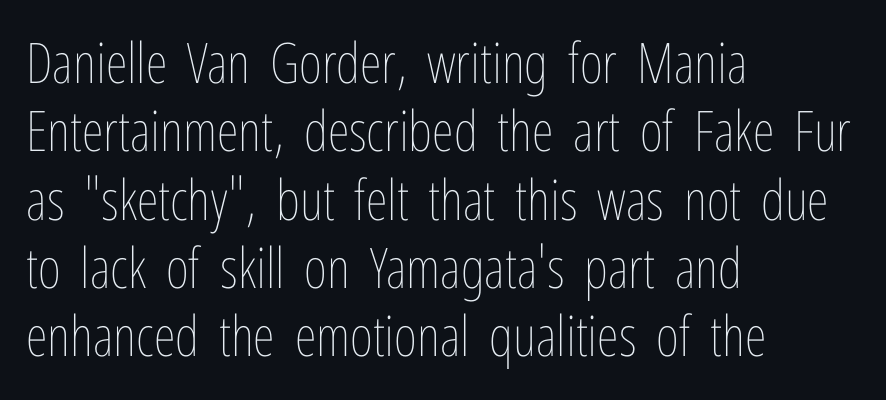
The image shows 56 px thin, condensed type, upright; set left-aligned, line spacing 1.22x, normal letter spacing, not underlined; low stroke contrast and a medium x-height.
